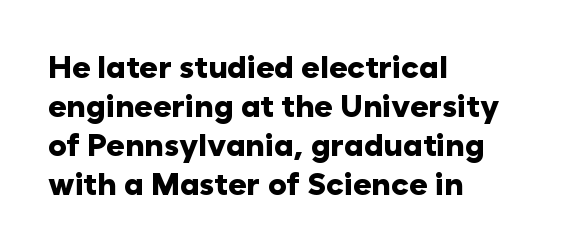
Letters rest on an invisible, unmarked baseline. If you drew a line through each stem, it would be perfectly vertical. The lines sit at an ordinary, default distance from one another. The font family rendered here belongs to the sans-serif group. Characters follow at the spacing the type designer built in. Which margin do the lines hug? The left one — the right edge is uneven.
